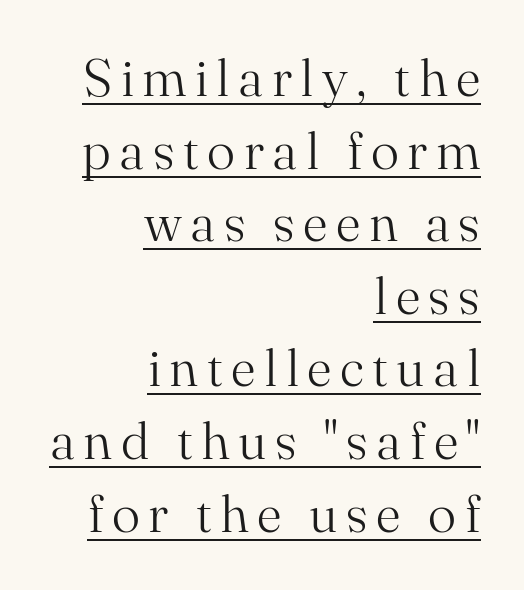
Q: Is the text bold? A: No.
Q: Is the text italic (slanted)? A: No, it is upright.
Q: Is the typeface a serif or a sans-serif typeface? A: Serif.
Q: Is the text underlined? A: Yes.
Q: How is the paragraph aligned? A: Right-aligned.
Q: Is the spacing between lines tight, normal or loose? A: Normal.
Q: Width (condensed, normal, or wide)? A: Normal.
Q: Stroke contrast? A: Medium.
Q: x-height? A: Small.
Q: Monospaced? A: No.
